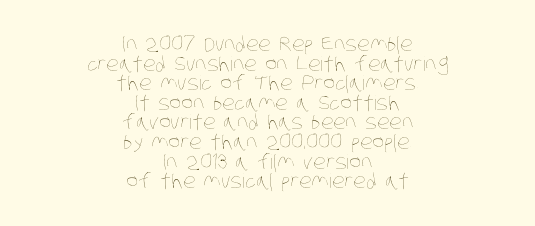
The image shows 20 px text type; set centered, tight line spacing (0.98x), normal letter spacing, not underlined.
